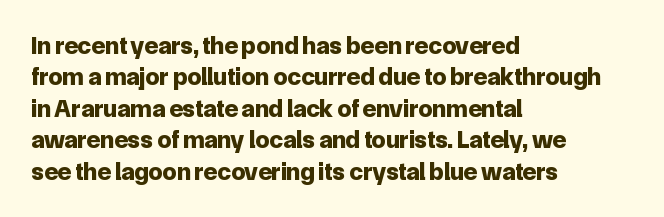
{"italic": "no", "bold": "yes", "underline": "no", "align": "left", "line_spacing": "normal", "line_spacing_ratio": 1.26, "letter_spacing": "normal", "letter_spacing_em": 0.0, "glyph_px": 25}
